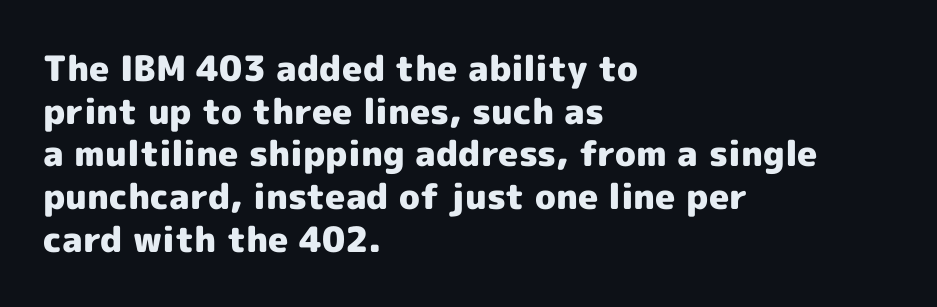
This sample has the flowing, uneven cadence of proportional lettering. Plenty of ink on the page — the face is bold. Are there feet on the stems? There aren't — it's a sans. Every row of glyphs begins at an identical x-position on the left.
